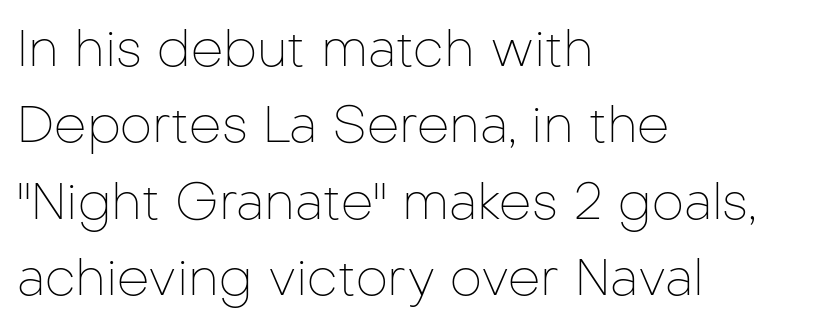
{"serif": "no", "italic": "no", "bold": "no", "weight": "thin", "width": "normal", "stroke_contrast": "low", "x_height": "medium", "monospaced": "no", "underline": "no", "align": "left", "line_spacing": "normal", "line_spacing_ratio": 1.5, "letter_spacing": "normal", "letter_spacing_em": 0.0, "glyph_px": 51}
